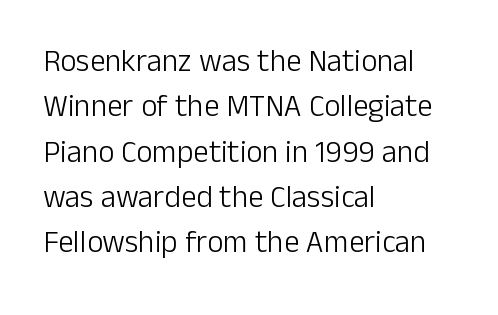
{"serif": "no", "italic": "no", "bold": "no", "weight": "light", "width": "normal", "stroke_contrast": "low", "x_height": "medium", "monospaced": "no", "underline": "no", "align": "left", "line_spacing": "normal", "line_spacing_ratio": 1.46, "letter_spacing": "normal", "letter_spacing_em": 0.0, "glyph_px": 31}
